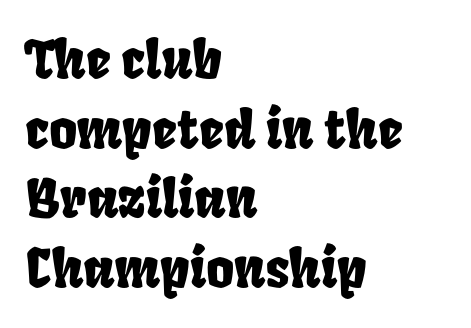
{"width": "condensed", "stroke_contrast": "low", "x_height": "large", "monospaced": "no", "underline": "no", "align": "left", "line_spacing": "normal", "line_spacing_ratio": 1.29, "letter_spacing": "normal", "letter_spacing_em": 0.0, "glyph_px": 54}
